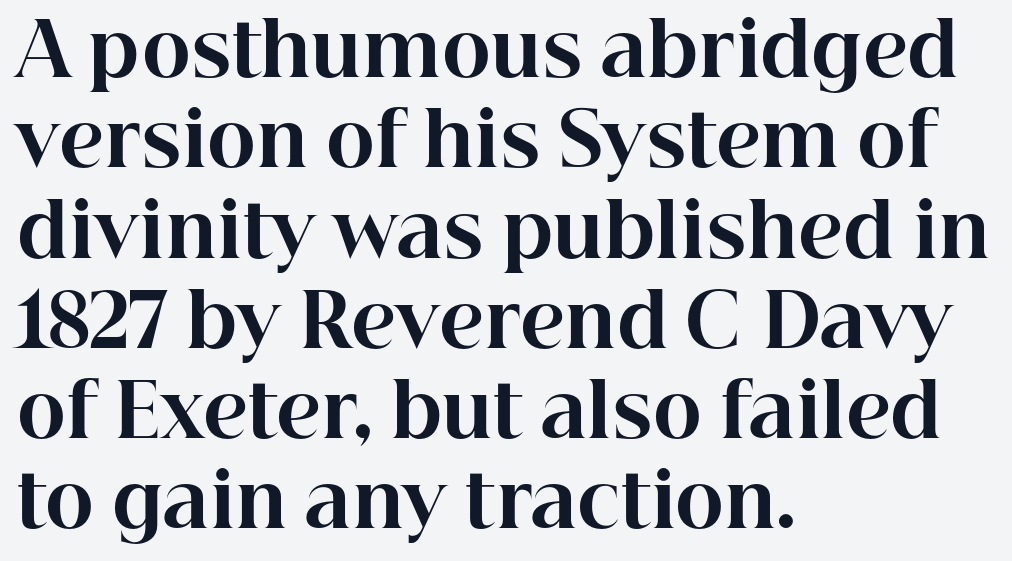
The image shows 74 px bold serif type, upright; set left-aligned, line spacing 1.22x, normal letter spacing, not underlined; high stroke contrast and a medium x-height.
